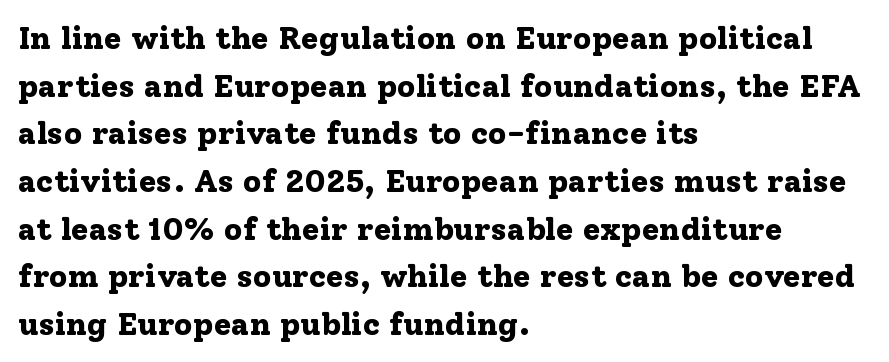
{"serif": "yes", "italic": "no", "bold": "yes", "weight": "bold", "width": "normal", "stroke_contrast": "low", "x_height": "medium", "monospaced": "no", "underline": "no", "align": "left", "line_spacing": "normal", "line_spacing_ratio": 1.49, "letter_spacing": "normal", "letter_spacing_em": 0.0, "glyph_px": 32}
